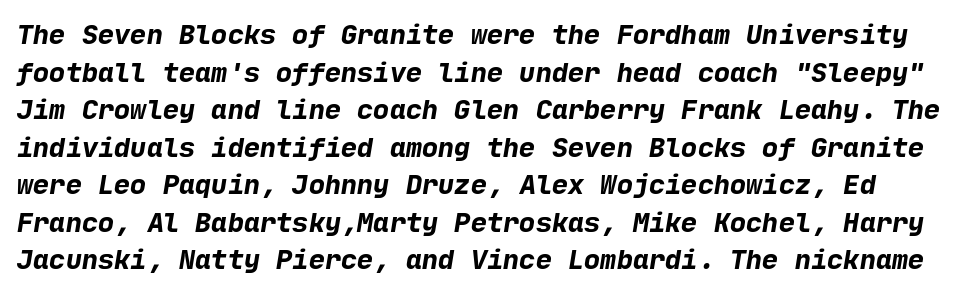
The image shows 27 px bold type; set normal line spacing (1.39x), normal letter spacing, not underlined.
